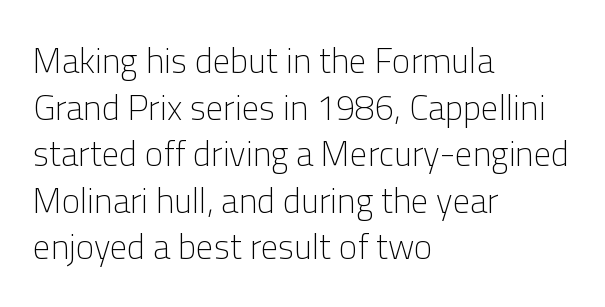
The image shows 35 px light sans-serif type, upright; set left-aligned, normal line spacing (1.33x), normal letter spacing, not underlined; low stroke contrast and a medium x-height.
